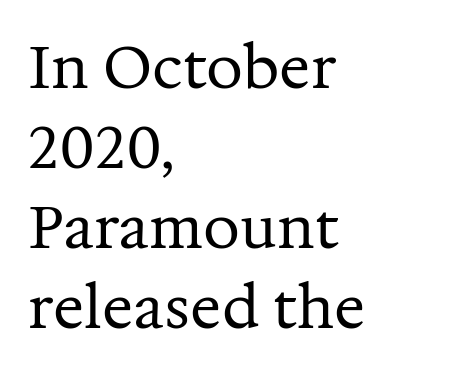
Anything drawn beneath the words? Only blank space. The rendering keeps characters at their native spacing. Looks like regular typesetting: each glyph gets only the width it needs. Stroke mass is kept to a normal reading level or below. A typesetter would mark this as roman, not italic.
